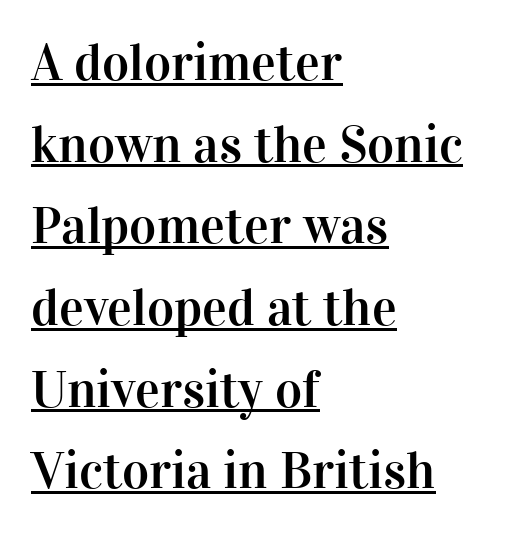
The image shows 52 px serif type, upright; set left-aligned, normal line spacing (1.57x), normal letter spacing, underlined; high stroke contrast and a medium x-height.
